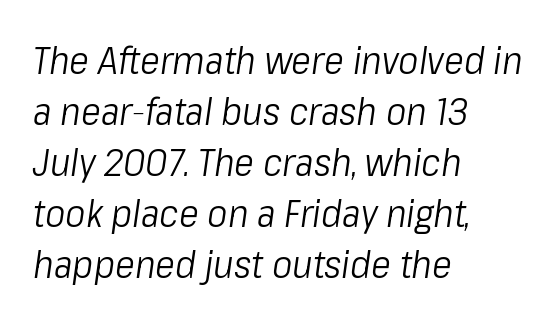
The image shows 38 px light, condensed type, italic (leaning right); set left-aligned, normal line spacing (1.34x), normal letter spacing, not underlined; low stroke contrast and a medium x-height.
